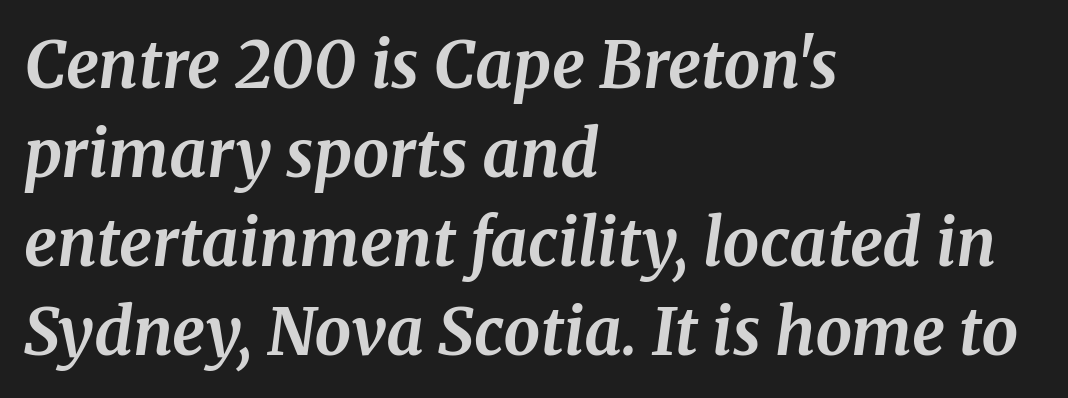
The image shows 65 px bold serif type, italic (leaning right); set left-aligned, normal line spacing (1.37x), normal letter spacing, not underlined; medium stroke contrast and a medium x-height.
